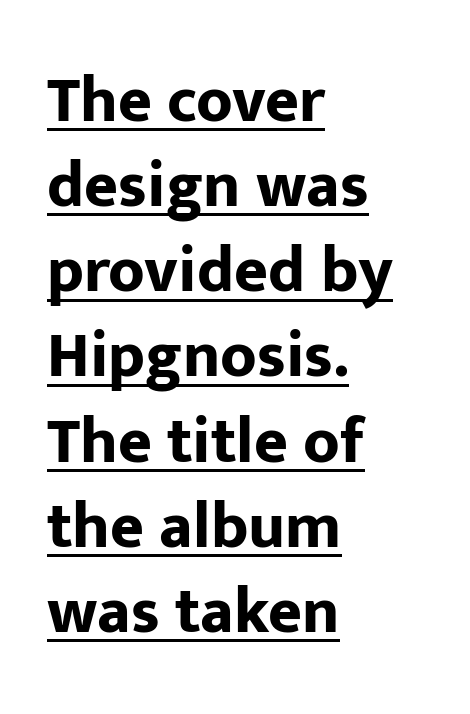
Q: Is the text bold? A: Yes.
Q: Is the text italic (slanted)? A: No, it is upright.
Q: Is the typeface a serif or a sans-serif typeface? A: Sans-serif.
Q: Is the text underlined? A: Yes.
Q: How is the paragraph aligned? A: Left-aligned.
Q: Is the spacing between letters normal or unusually wide? A: Normal.
Q: Is the spacing between lines tight, normal or loose? A: Normal.
Q: Width (condensed, normal, or wide)? A: Normal.
Q: Stroke contrast? A: Low.
Q: x-height? A: Medium.
Q: Monospaced? A: No.
